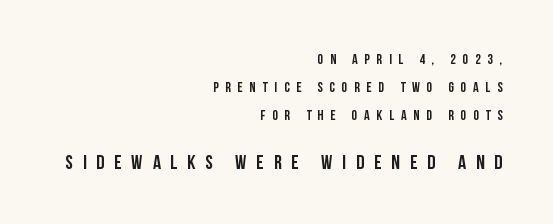
{"italic": "no", "underline": "no", "align": "right", "line_spacing": "loose", "line_spacing_ratio": 1.99, "letter_spacing": "wide", "letter_spacing_em": 0.49, "larger_block": "second", "size_ratio": 1.43, "glyph_px": 20}
